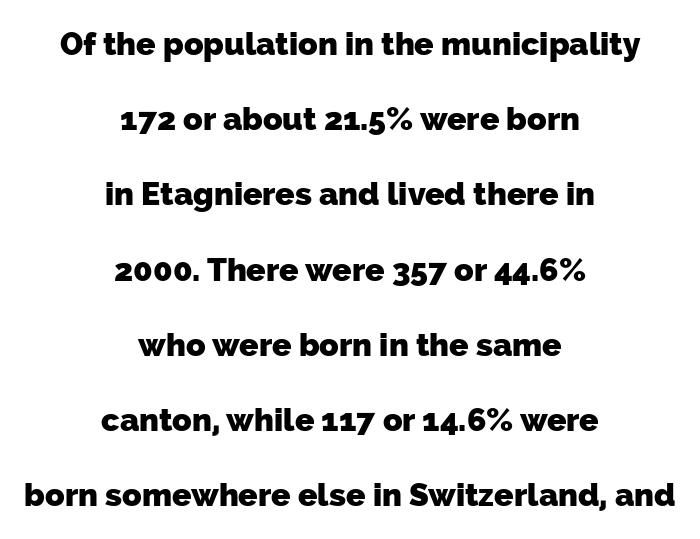
{"serif": "no", "bold": "yes", "weight": "heavy", "width": "normal", "stroke_contrast": "low", "x_height": "medium", "monospaced": "no", "underline": "no", "align": "center", "line_spacing": "loose", "line_spacing_ratio": 2.35, "letter_spacing": "normal", "letter_spacing_em": 0.0, "glyph_px": 32}
